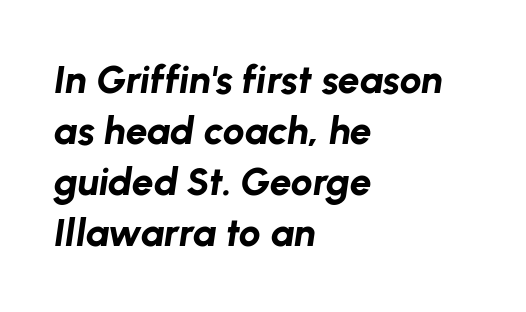
{"italic": "yes", "lean": "right", "slant_degrees": 8, "bold": "yes", "weight": "bold", "width": "normal", "stroke_contrast": "low", "x_height": "medium", "monospaced": "no", "underline": "no", "align": "left", "line_spacing": "normal", "line_spacing_ratio": 1.31, "letter_spacing": "normal", "letter_spacing_em": 0.0, "glyph_px": 39}
